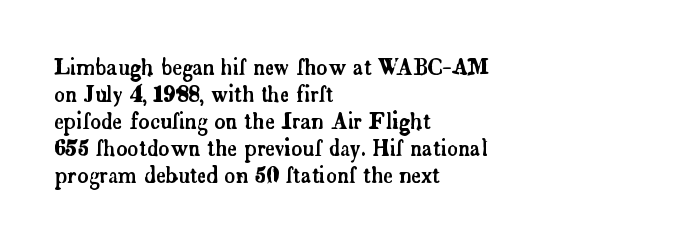
Q: Is the text italic (slanted)? A: No, it is upright.
Q: Is the text underlined? A: No.
Q: How is the paragraph aligned? A: Left-aligned.
Q: Is the spacing between letters normal or unusually wide? A: Normal.
Q: Is the spacing between lines tight, normal or loose? A: Normal.
